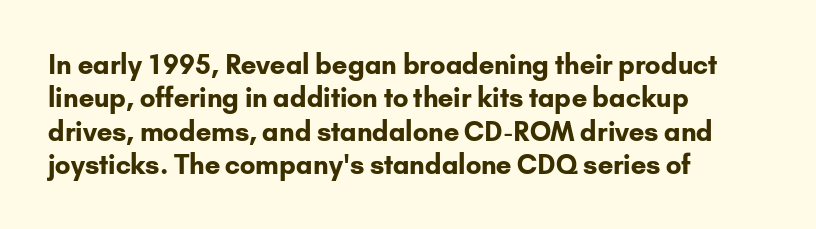
The image shows 26 px bold type, upright; set left-aligned, normal line spacing (1.28x), normal letter spacing, not underlined.
